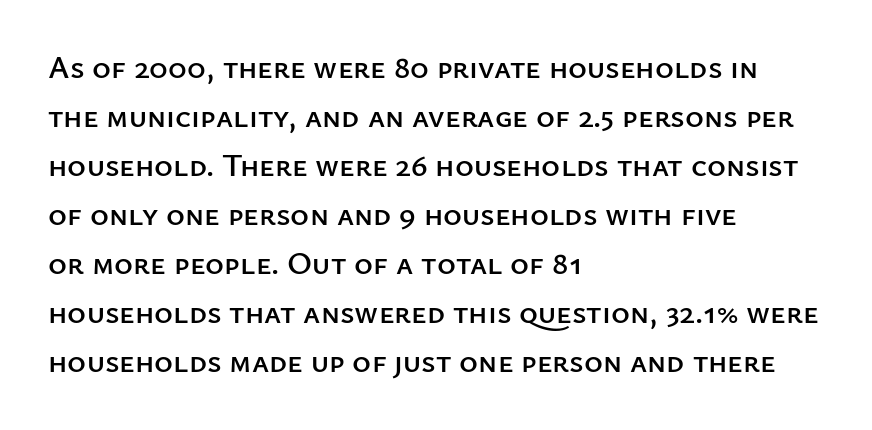
Short note: letters normally spaced. The letters advance in unequal steps, a hallmark of proportional type. Notice how the passage keeps a crisp vertical edge on the left only. These lines sit exactly where default settings would place them. Honestly, there is no underline to notice here at all.
